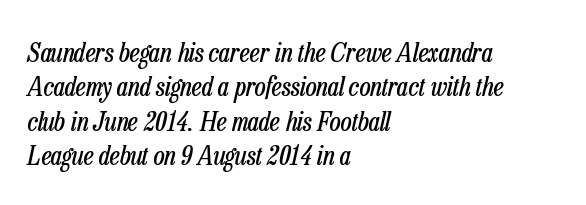
The image shows 27 px text type, italic (leaning right); set left-aligned, normal line spacing (1.27x), normal letter spacing, not underlined.
